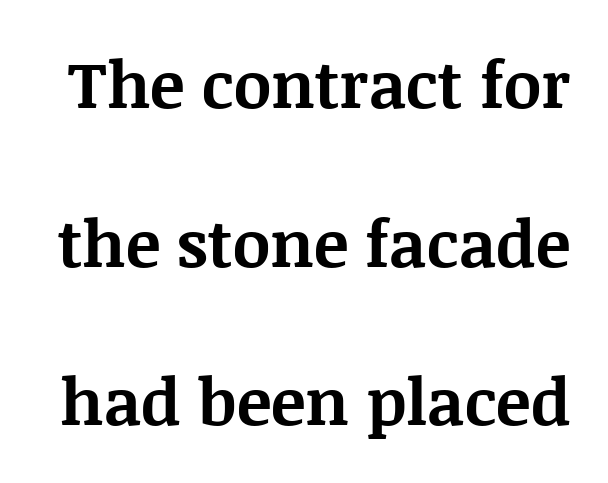
Q: Is the text bold? A: Yes.
Q: Is the text italic (slanted)? A: No, it is upright.
Q: Is the typeface a serif or a sans-serif typeface? A: Serif.
Q: Is the text underlined? A: No.
Q: Is the spacing between letters normal or unusually wide? A: Normal.
Q: Is the spacing between lines tight, normal or loose? A: Loose.
Q: Width (condensed, normal, or wide)? A: Normal.
Q: Stroke contrast? A: Medium.
Q: x-height? A: Large.
Q: Monospaced? A: No.
